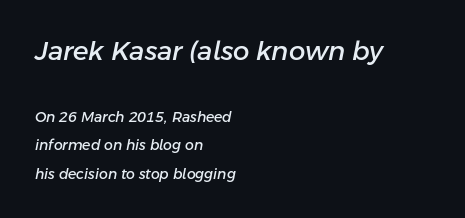
{"italic": "yes", "lean": "right", "slant_degrees": 11, "underline": "no", "align": "left", "line_spacing": "loose", "line_spacing_ratio": 2.04, "letter_spacing": "normal", "letter_spacing_em": 0.0, "larger_block": "first", "size_ratio": 1.86, "glyph_px": 26}
